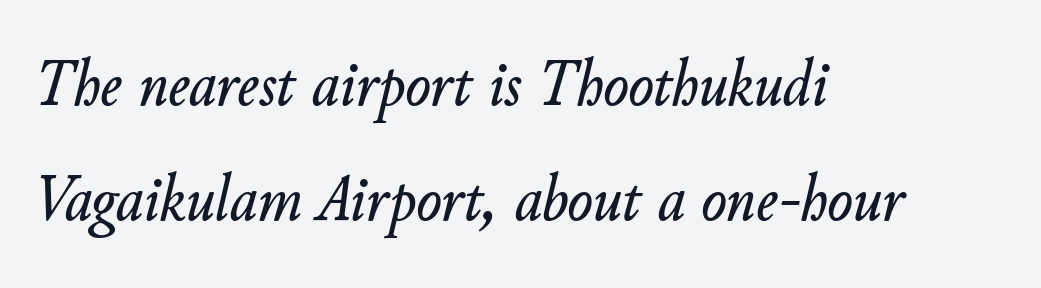
Q: Is the text italic (slanted)? A: Yes, it leans right by about 11 degrees.
Q: Is the text underlined? A: No.
Q: How is the paragraph aligned? A: Left-aligned.
Q: Is the spacing between letters normal or unusually wide? A: Normal.
Q: Width (condensed, normal, or wide)? A: Normal.
Q: Stroke contrast? A: Low.
Q: x-height? A: Small.
Q: Monospaced? A: No.
